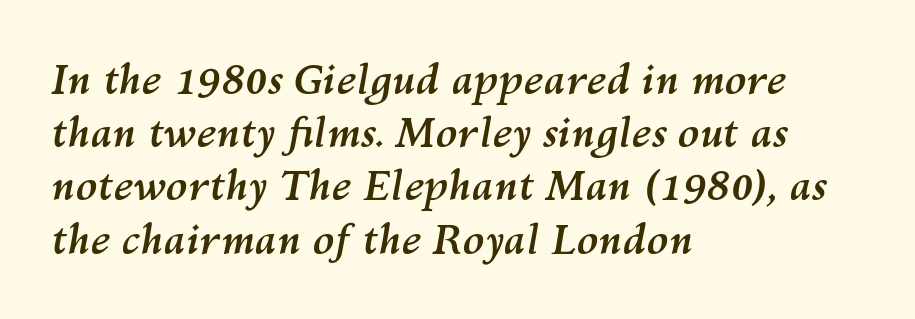
The image shows 40 px semibold type, italic (leaning right); set left-aligned, normal line spacing (1.33x), normal letter spacing, not underlined; medium stroke contrast and a medium x-height.
